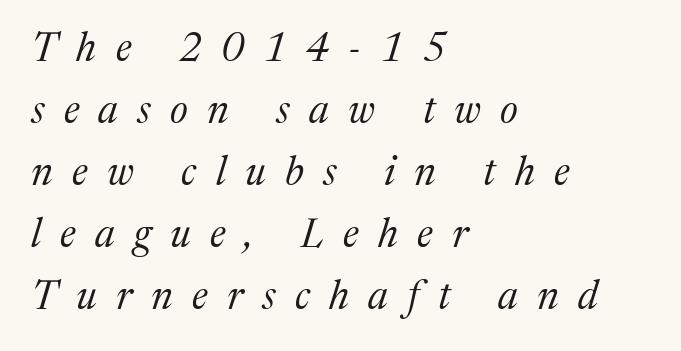
The vertical gap from one line to the next is medium. The letters advance in unequal steps, a hallmark of proportional type. Just letters on the line, the space beneath them empty. The font's italic variant was chosen for this text.
